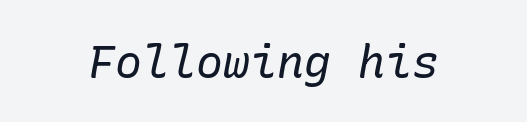
The image shows 45 px regular-weight type, italic (leaning right); set centered, normal letter spacing, not underlined; low stroke contrast and a medium x-height.
